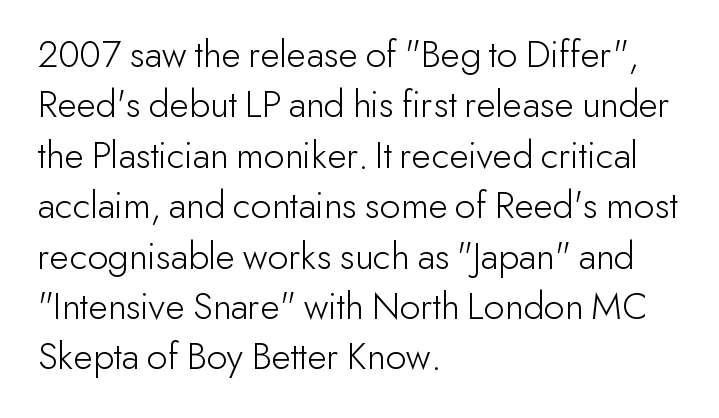
Q: Is the text bold? A: No.
Q: Is the text italic (slanted)? A: No, it is upright.
Q: Is the typeface a serif or a sans-serif typeface? A: Sans-serif.
Q: Is the text underlined? A: No.
Q: How is the paragraph aligned? A: Left-aligned.
Q: Is the spacing between letters normal or unusually wide? A: Normal.
Q: Is the spacing between lines tight, normal or loose? A: Normal.
Q: Width (condensed, normal, or wide)? A: Normal.
Q: Stroke contrast? A: Low.
Q: x-height? A: Small.
Q: Monospaced? A: No.
